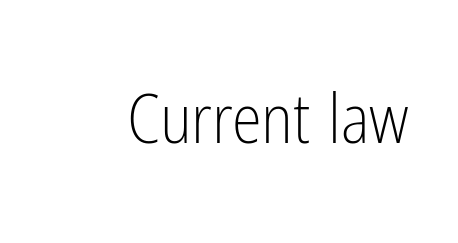
Q: Is the text bold? A: No.
Q: Is the text italic (slanted)? A: No, it is upright.
Q: Is the typeface a serif or a sans-serif typeface? A: Sans-serif.
Q: Is the text underlined? A: No.
Q: Is the spacing between letters normal or unusually wide? A: Normal.
Q: Width (condensed, normal, or wide)? A: Condensed.
Q: Stroke contrast? A: Low.
Q: x-height? A: Medium.
Q: Monospaced? A: No.
